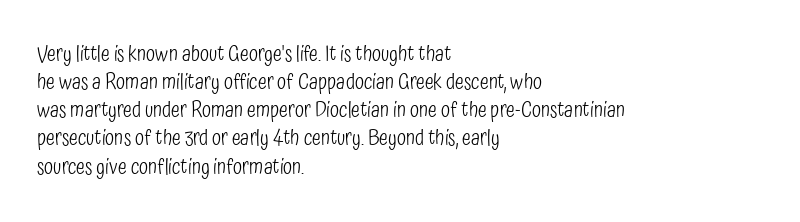
The image shows 21 px text type, upright; set left-aligned, normal line spacing (1.34x), normal letter spacing, not underlined.
